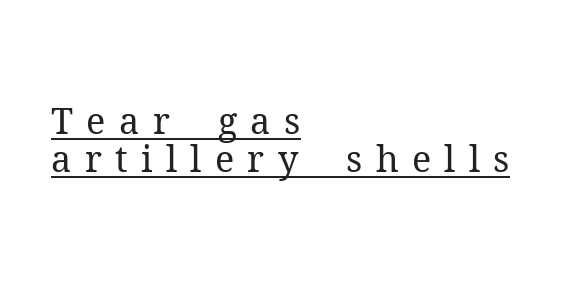
Q: Is the text bold? A: No.
Q: Is the text italic (slanted)? A: No, it is upright.
Q: Is the typeface a serif or a sans-serif typeface? A: Serif.
Q: Is the text underlined? A: Yes.
Q: How is the paragraph aligned? A: Left-aligned.
Q: Is the spacing between letters normal or unusually wide? A: Unusually wide.
Q: Is the spacing between lines tight, normal or loose? A: Tight.
Q: Width (condensed, normal, or wide)? A: Normal.
Q: Stroke contrast? A: Medium.
Q: x-height? A: Medium.
Q: Monospaced? A: No.
